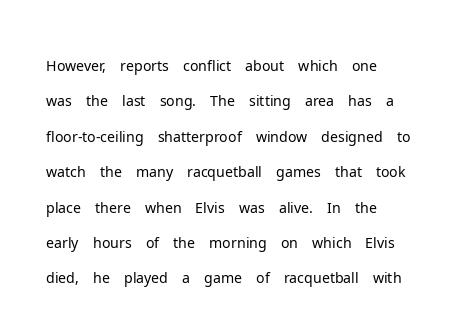
The image shows 29 px light sans-serif type, upright; set line spacing 1.22x, normal letter spacing, not underlined; low stroke contrast and a medium x-height.
